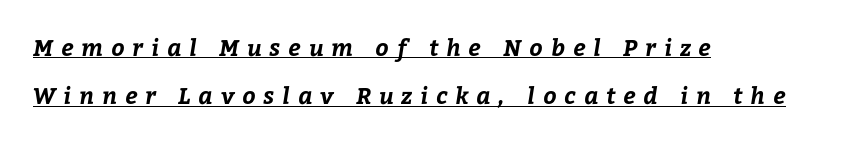
{"bold": "yes", "underline": "yes", "align": "left", "line_spacing": "loose", "line_spacing_ratio": 2.1, "letter_spacing": "wide", "letter_spacing_em": 0.35, "glyph_px": 23}
